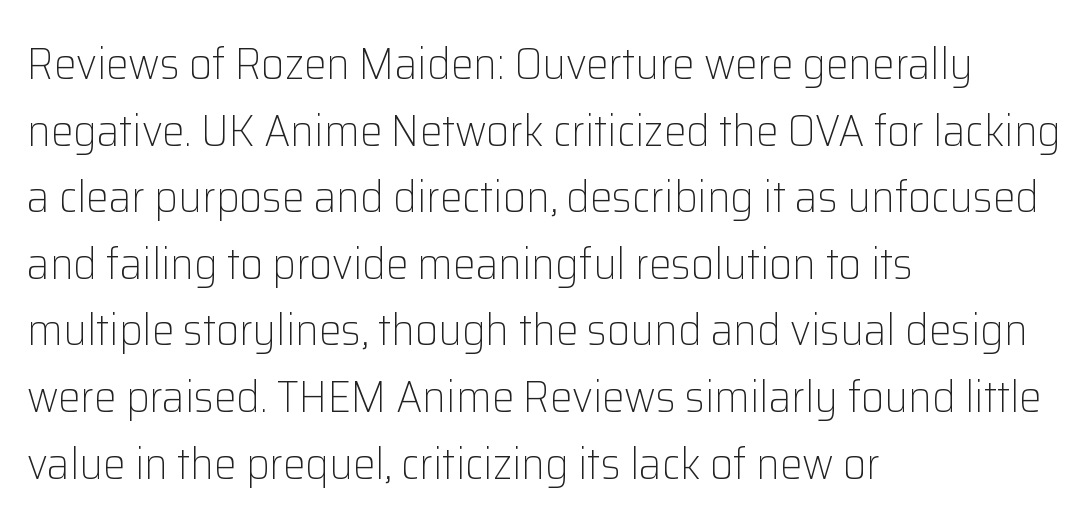
Q: Is the text bold? A: No.
Q: Is the text italic (slanted)? A: No, it is upright.
Q: Is the typeface a serif or a sans-serif typeface? A: Sans-serif.
Q: Is the text underlined? A: No.
Q: How is the paragraph aligned? A: Left-aligned.
Q: Is the spacing between letters normal or unusually wide? A: Normal.
Q: Is the spacing between lines tight, normal or loose? A: Normal.
Q: Width (condensed, normal, or wide)? A: Normal.
Q: Stroke contrast? A: Low.
Q: x-height? A: Medium.
Q: Monospaced? A: No.
